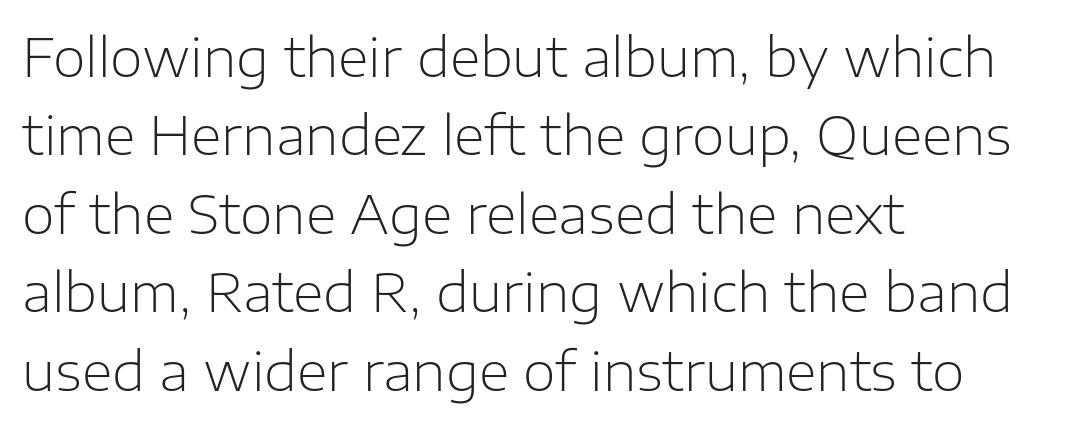
The image shows 53 px light sans-serif type, upright; set left-aligned, normal line spacing (1.48x), normal letter spacing, not underlined; low stroke contrast and a medium x-height.
